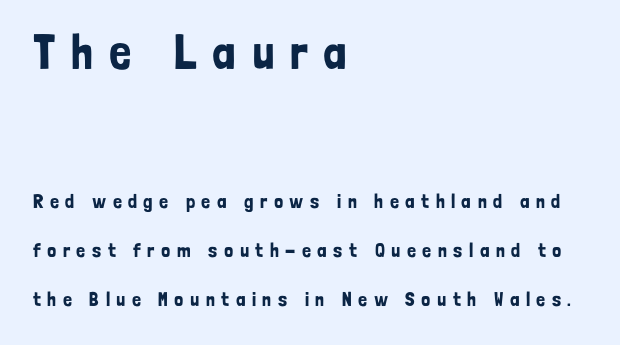
{"serif": "no", "italic": "no", "width": "condensed", "stroke_contrast": "low", "x_height": "medium", "monospaced": "no", "underline": "no", "align": "left", "line_spacing": "loose", "line_spacing_ratio": 2.46, "letter_spacing": "wide", "letter_spacing_em": 0.32, "larger_block": "first", "size_ratio": 2.45, "glyph_px": 49}
